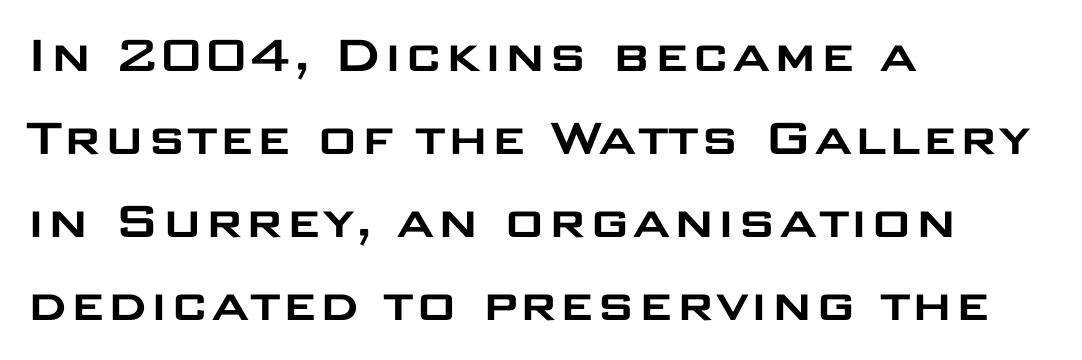
Spacing verdict: proportional, widths tailored to each character. Each letter's strokes conclude bluntly, with no projecting serifs. Check the space under the baseline: it is left empty. How would I describe the line gaps? Plain and ordinary. Where is the straight margin? On the left.
